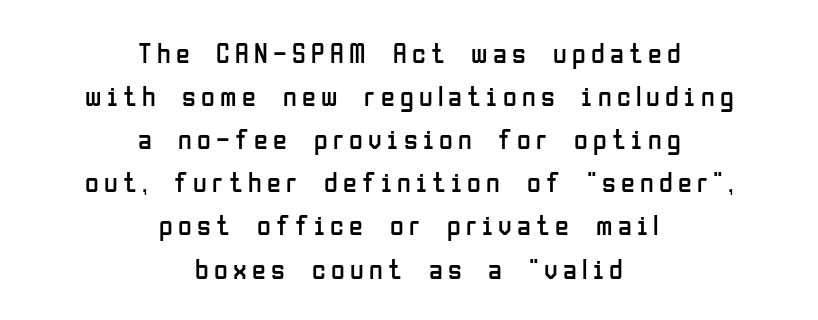
The image shows 28 px regular-weight, condensed sans-serif type, upright; set centered, normal line spacing (1.54x), not underlined; low stroke contrast and a medium x-height.
